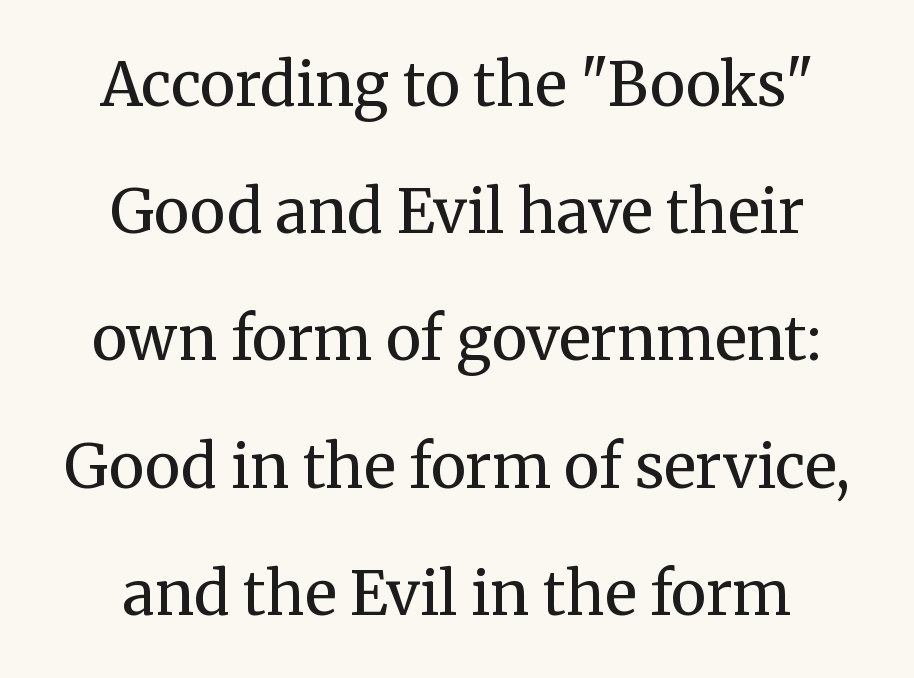
{"serif": "yes", "italic": "no", "bold": "no", "weight": "regular", "width": "normal", "stroke_contrast": "medium", "x_height": "medium", "monospaced": "no", "underline": "no", "align": "center", "line_spacing": "loose", "line_spacing_ratio": 2.12, "letter_spacing": "normal", "letter_spacing_em": 0.0, "glyph_px": 60}
